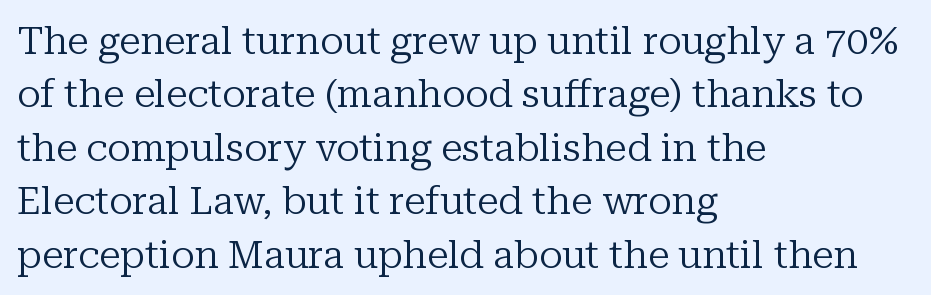
Q: Is the text bold? A: No.
Q: Is the text italic (slanted)? A: No, it is upright.
Q: Is the typeface a serif or a sans-serif typeface? A: Serif.
Q: Is the text underlined? A: No.
Q: How is the paragraph aligned? A: Left-aligned.
Q: Is the spacing between letters normal or unusually wide? A: Normal.
Q: Is the spacing between lines tight, normal or loose? A: Normal.
Q: Width (condensed, normal, or wide)? A: Normal.
Q: Stroke contrast? A: Low.
Q: x-height? A: Medium.
Q: Monospaced? A: No.
